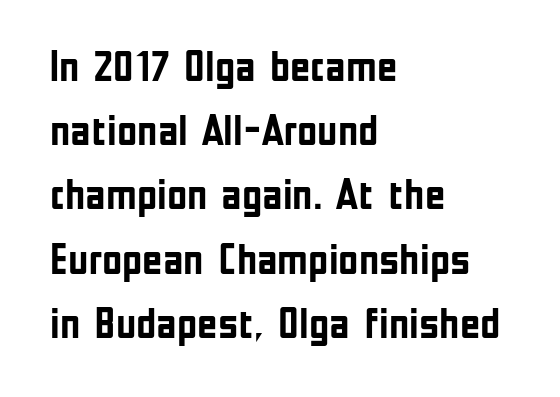
The image shows 44 px semibold, condensed sans-serif type, upright; set left-aligned, normal line spacing (1.46x), normal letter spacing, not underlined; low stroke contrast and a medium x-height.
